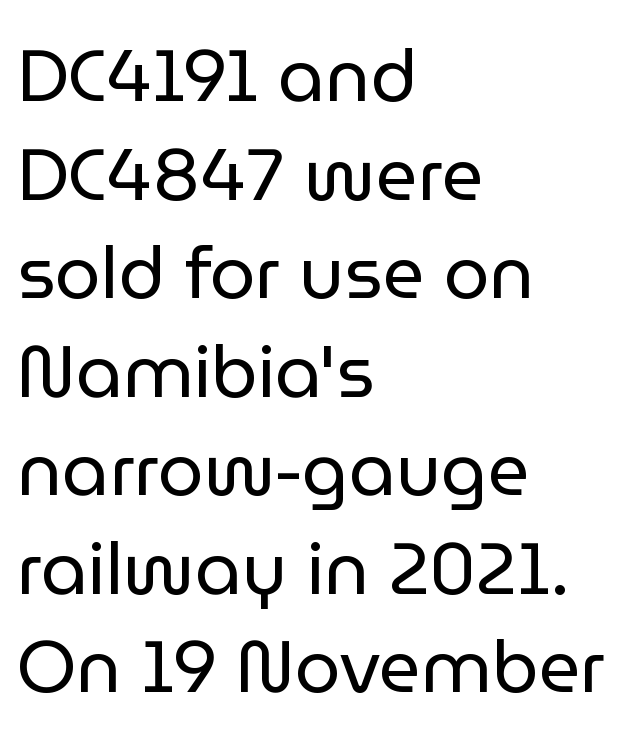
The image shows 73 px regular-weight sans-serif type, upright; set left-aligned, normal line spacing (1.35x), normal letter spacing, not underlined; low stroke contrast and a medium x-height.
